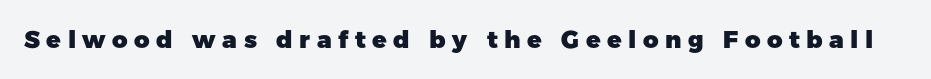
You'd pick this weight for a headline — it's a proper bold. A typesetter would call this heavily tracked-out type. Upright lettering throughout. Decoration check: the copy has no underline.
